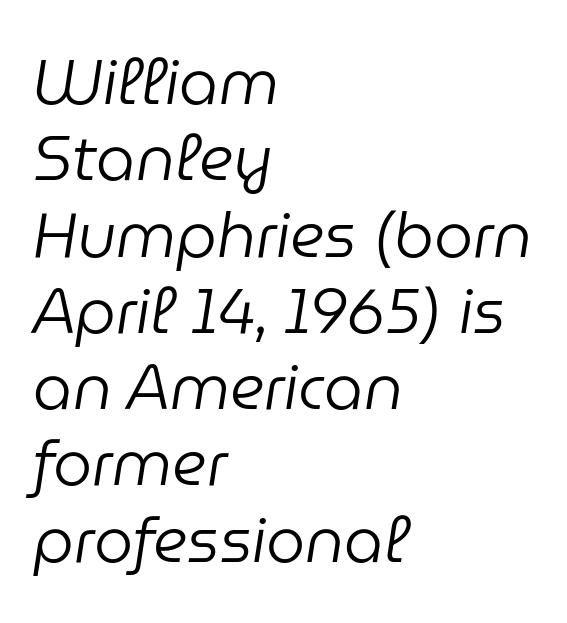
Q: Is the text bold? A: No.
Q: Is the text italic (slanted)? A: Yes, it leans right by about 9 degrees.
Q: Is the text underlined? A: No.
Q: How is the paragraph aligned? A: Left-aligned.
Q: Is the spacing between letters normal or unusually wide? A: Normal.
Q: Width (condensed, normal, or wide)? A: Normal.
Q: Stroke contrast? A: Low.
Q: x-height? A: Medium.
Q: Monospaced? A: No.
